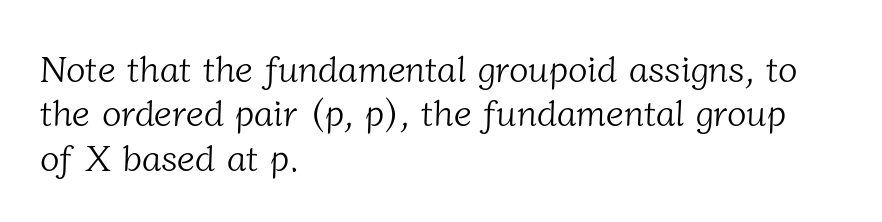
A typesetter would call this proportional, since set widths differ per character. Heft: none added — not bold. Line beginnings align vertically; line endings do not. The face used here is seriffed, in the tradition of book romans. Each row of text sits above clean, open space.
